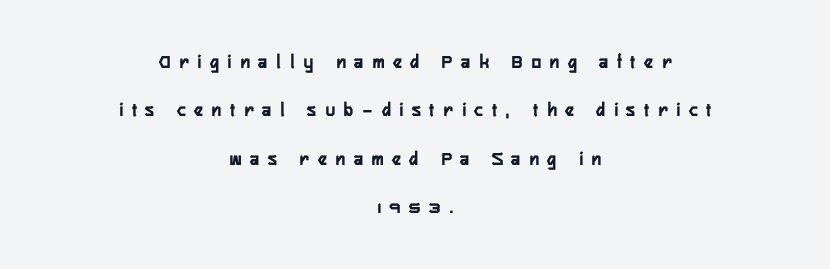
Q: Is the text bold? A: Yes.
Q: Is the text italic (slanted)? A: No, it is upright.
Q: Is the text underlined? A: No.
Q: How is the paragraph aligned? A: Centered.
Q: Is the spacing between letters normal or unusually wide? A: Unusually wide.
Q: Is the spacing between lines tight, normal or loose? A: Loose.
